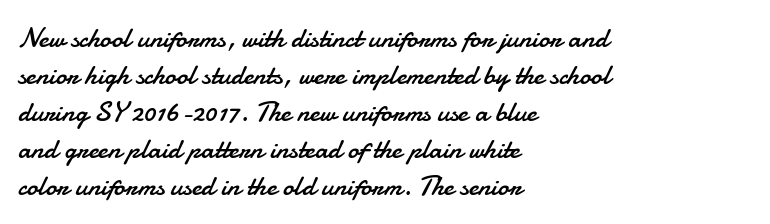
{"serif": "no", "bold": "no", "weight": "regular", "width": "normal", "stroke_contrast": "low", "x_height": "small", "monospaced": "no", "underline": "no", "align": "left", "line_spacing": "normal", "line_spacing_ratio": 1.32, "letter_spacing": "normal", "letter_spacing_em": 0.0, "glyph_px": 28}
